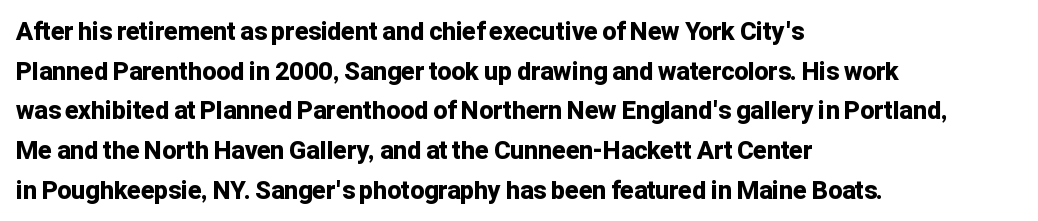
The image shows 25 px bold type, upright; set left-aligned, normal line spacing (1.59x), normal letter spacing, not underlined.
